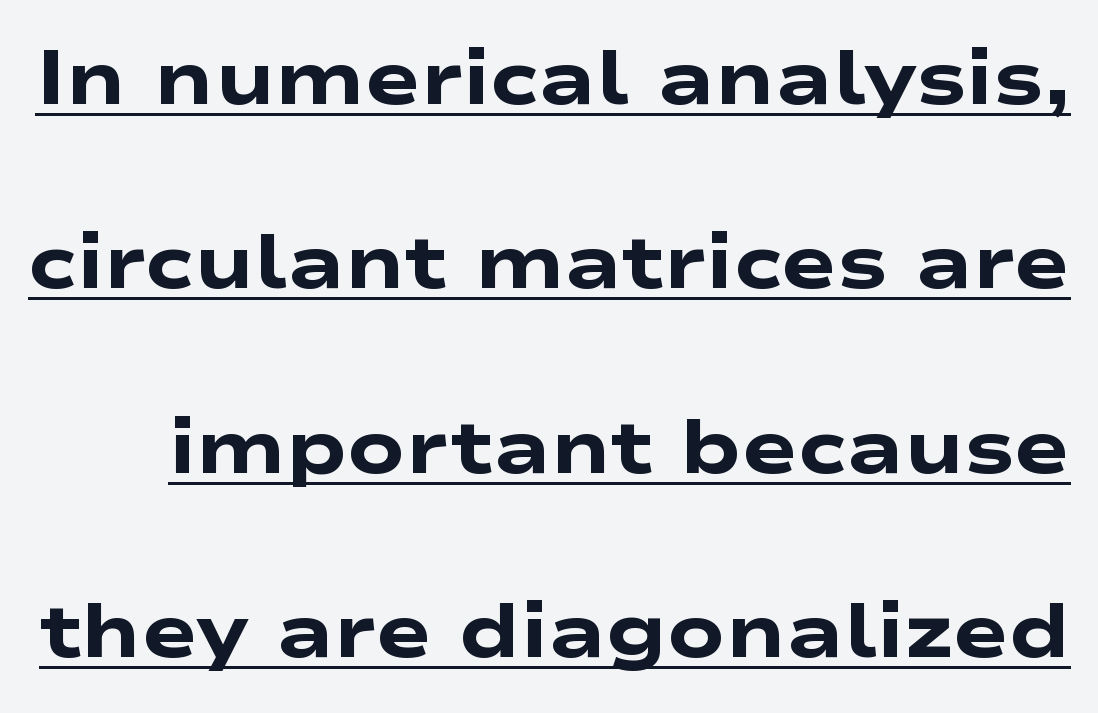
Q: Is the text bold? A: Yes.
Q: Is the typeface a serif or a sans-serif typeface? A: Sans-serif.
Q: Is the text underlined? A: Yes.
Q: Is the spacing between letters normal or unusually wide? A: Normal.
Q: Is the spacing between lines tight, normal or loose? A: Loose.
Q: Width (condensed, normal, or wide)? A: Wide.
Q: Stroke contrast? A: Low.
Q: x-height? A: Medium.
Q: Monospaced? A: No.
